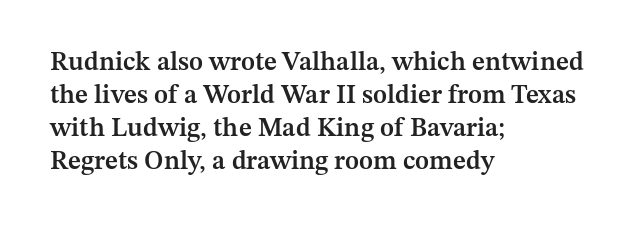
{"italic": "no", "bold": "semi", "underline": "no", "align": "left", "line_spacing": "normal", "line_spacing_ratio": 1.27, "letter_spacing": "normal", "letter_spacing_em": 0.0, "glyph_px": 26}
